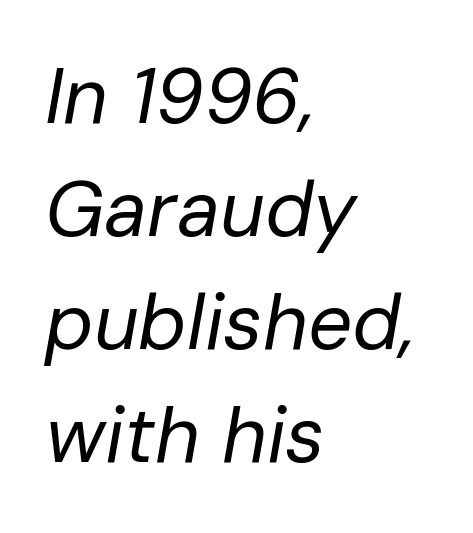
The paragraph has a hard left edge and a soft right edge. Default kerning and tracking; the words read as compact shapes. Normally led — the rows are evenly, conventionally spaced. In terms of posture, this sample is oblique.
